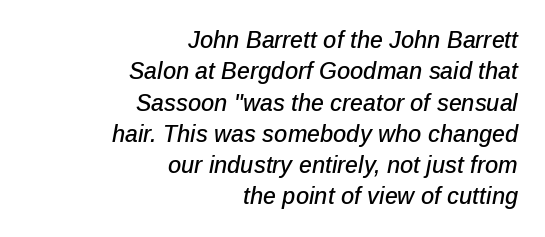
The image shows 23 px text type, italic (leaning right); set right-aligned, normal line spacing (1.36x), normal letter spacing, not underlined.
